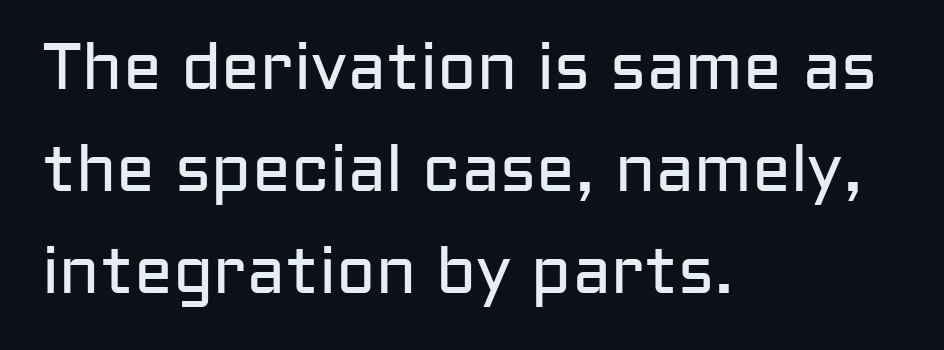
Q: Is the text bold? A: No.
Q: Is the text italic (slanted)? A: No, it is upright.
Q: Is the typeface a serif or a sans-serif typeface? A: Sans-serif.
Q: Is the text underlined? A: No.
Q: How is the paragraph aligned? A: Left-aligned.
Q: Is the spacing between letters normal or unusually wide? A: Normal.
Q: Is the spacing between lines tight, normal or loose? A: Normal.
Q: Width (condensed, normal, or wide)? A: Normal.
Q: Stroke contrast? A: Low.
Q: x-height? A: Medium.
Q: Monospaced? A: No.
